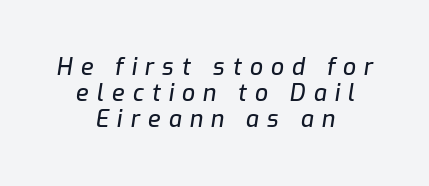
Q: Is the text italic (slanted)? A: Yes, it leans right by about 9 degrees.
Q: Is the text underlined? A: No.
Q: How is the paragraph aligned? A: Centered.
Q: Is the spacing between letters normal or unusually wide? A: Unusually wide.
Q: Is the spacing between lines tight, normal or loose? A: Tight.
